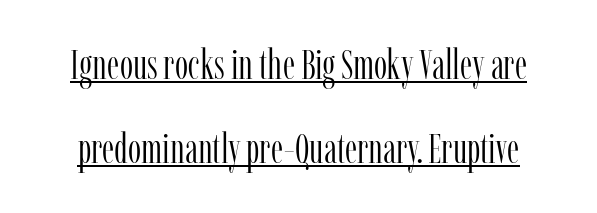
The image shows 42 px light, condensed serif type, upright; set loose line spacing (2.0x), normal letter spacing, underlined; low stroke contrast and a medium x-height.
